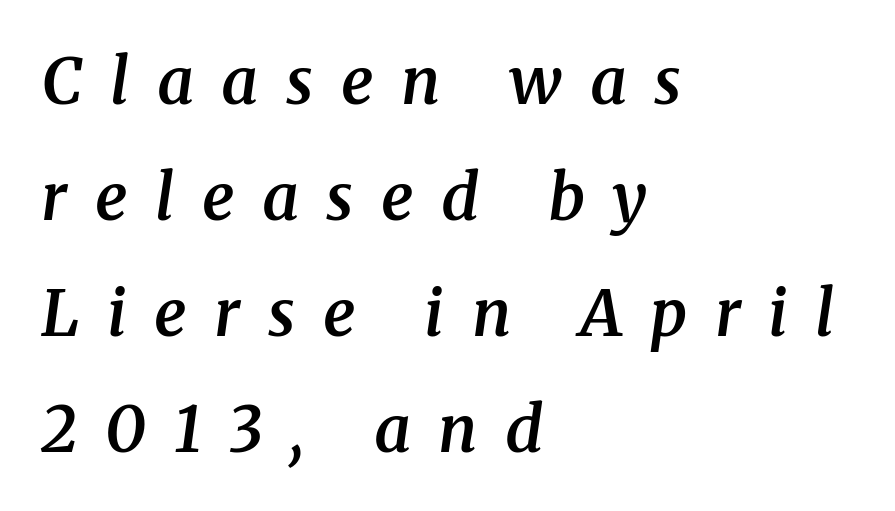
The image shows 64 px semibold serif type, italic (leaning right); set left-aligned, line spacing 1.81x, unusually wide letter spacing (+0.43 em), not underlined; medium stroke contrast and a medium x-height.
